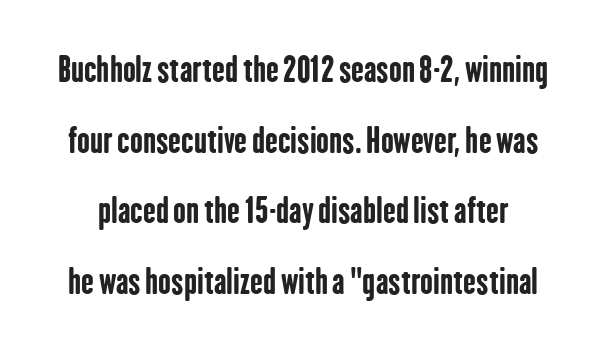
The image shows 34 px bold, condensed sans-serif type, upright; set loose line spacing (2.08x), normal letter spacing, not underlined; low stroke contrast and a medium x-height.
